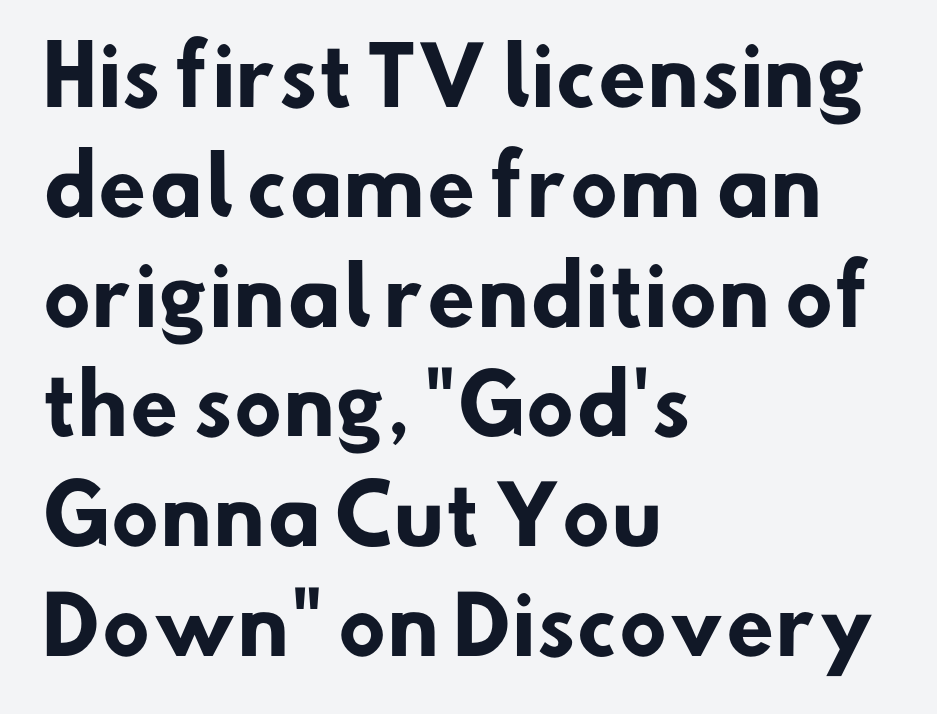
Q: Is the text bold? A: Yes.
Q: Is the typeface a serif or a sans-serif typeface? A: Sans-serif.
Q: Is the text underlined? A: No.
Q: How is the paragraph aligned? A: Left-aligned.
Q: Is the spacing between letters normal or unusually wide? A: Normal.
Q: Is the spacing between lines tight, normal or loose? A: Normal.
Q: Width (condensed, normal, or wide)? A: Normal.
Q: Stroke contrast? A: Low.
Q: x-height? A: Small.
Q: Monospaced? A: No.
